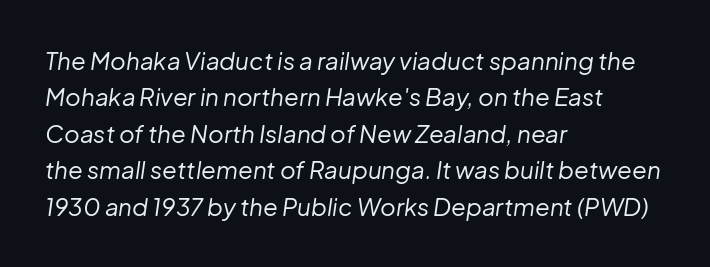
The image shows 24 px text type, italic (leaning right); set left-aligned, normal line spacing (1.52x), normal letter spacing, not underlined.
